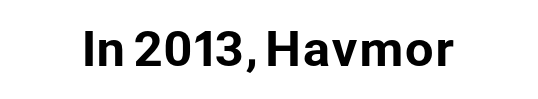
The image shows 46 px sans-serif type, upright; set normal letter spacing, not underlined; low stroke contrast and a medium x-height.
